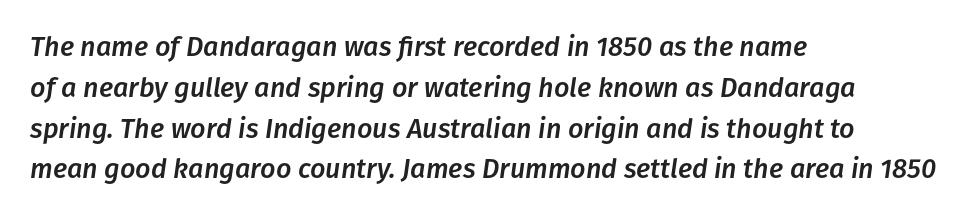
The image shows 27 px text type, italic (leaning right); set left-aligned, normal line spacing (1.51x), normal letter spacing, not underlined.
